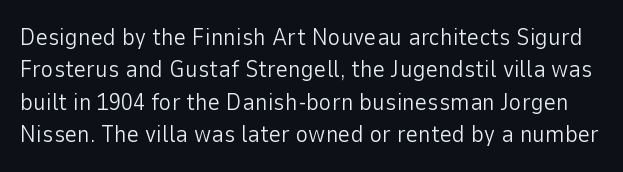
When letters stand straight like this, we call the style roman or upright. Between one letter and the next there's only the usual sliver of space. Summary of vertical rhythm: regular, with standard interline spacing. Glance below the letters and you will spot only blank space. No chunkiness to these letters — they're not bold.
